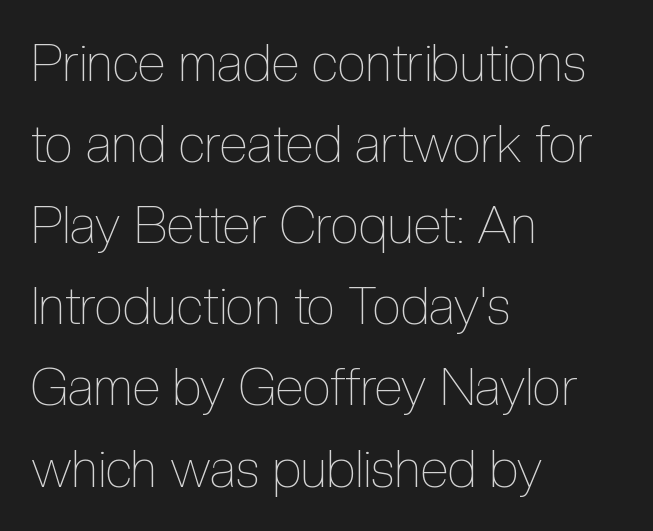
{"italic": "no", "bold": "no", "weight": "thin", "width": "condensed", "x_height": "medium", "monospaced": "no", "underline": "no", "align": "left", "line_spacing": "normal", "line_spacing_ratio": 1.56, "letter_spacing": "normal", "letter_spacing_em": 0.0, "glyph_px": 52}
